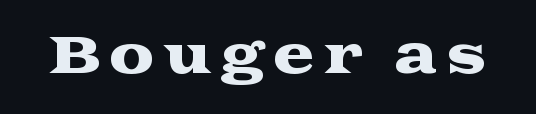
Q: Is the text italic (slanted)? A: No, it is upright.
Q: Is the typeface a serif or a sans-serif typeface? A: Serif.
Q: Is the text underlined? A: No.
Q: Width (condensed, normal, or wide)? A: Wide.
Q: Stroke contrast? A: Medium.
Q: x-height? A: Medium.
Q: Monospaced? A: No.
